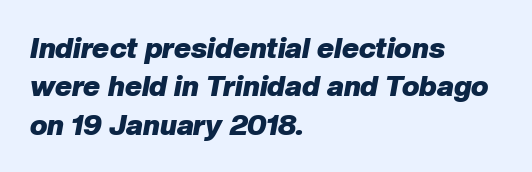
Q: Is the text bold? A: Yes.
Q: Is the text italic (slanted)? A: Yes, it leans right by about 10 degrees.
Q: Is the text underlined? A: No.
Q: How is the paragraph aligned? A: Left-aligned.
Q: Is the spacing between letters normal or unusually wide? A: Normal.
Q: Is the spacing between lines tight, normal or loose? A: Normal.
Q: Width (condensed, normal, or wide)? A: Normal.
Q: Stroke contrast? A: Low.
Q: x-height? A: Medium.
Q: Monospaced? A: No.
